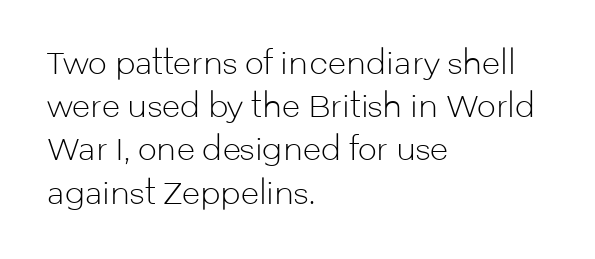
The image shows 30 px light sans-serif type, upright; set left-aligned, normal line spacing (1.44x), normal letter spacing, not underlined; low stroke contrast and a medium x-height.
